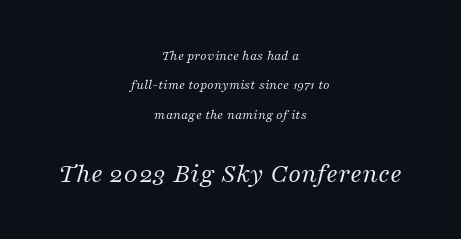
{"serif": "yes", "italic": "yes", "lean": "right", "slant_degrees": 16, "bold": "no", "weight": "regular", "width": "normal", "stroke_contrast": "medium", "x_height": "medium", "monospaced": "no", "underline": "no", "align": "center", "line_spacing": "loose", "line_spacing_ratio": 2.09, "letter_spacing": "normal", "letter_spacing_em": 0.0, "larger_block": "second", "size_ratio": 2.0, "glyph_px": 28}
